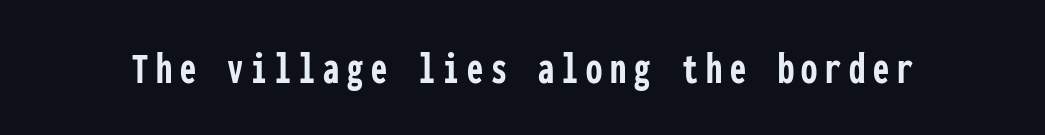
{"serif": "no", "italic": "no", "bold": "yes", "weight": "semibold", "width": "condensed", "stroke_contrast": "low", "x_height": "medium", "monospaced": "yes", "underline": "no", "glyph_px": 46}
